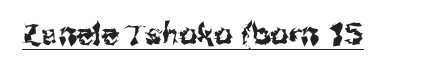
{"serif": "no", "italic": "no", "width": "normal", "stroke_contrast": "medium", "x_height": "medium", "monospaced": "no", "underline": "yes", "letter_spacing": "normal", "letter_spacing_em": 0.0, "glyph_px": 29}
